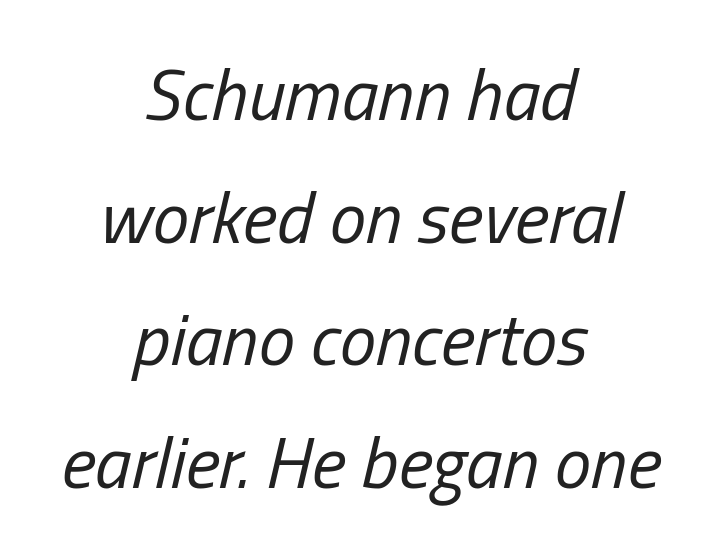
{"italic": "yes", "lean": "right", "slant_degrees": 13, "bold": "no", "weight": "regular", "width": "condensed", "stroke_contrast": "low", "x_height": "medium", "monospaced": "no", "underline": "no", "align": "center", "line_spacing": "normal", "line_spacing_ratio": 1.68, "letter_spacing": "normal", "letter_spacing_em": 0.0, "glyph_px": 73}
